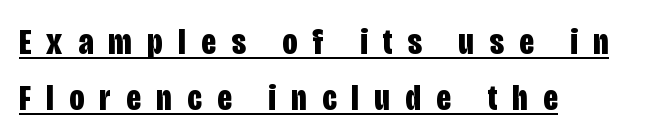
{"serif": "no", "italic": "no", "bold": "yes", "weight": "bold", "width": "condensed", "stroke_contrast": "low", "x_height": "large", "monospaced": "no", "underline": "yes", "align": "left", "line_spacing": "normal", "line_spacing_ratio": 1.52, "letter_spacing": "wide", "letter_spacing_em": 0.42, "glyph_px": 37}
